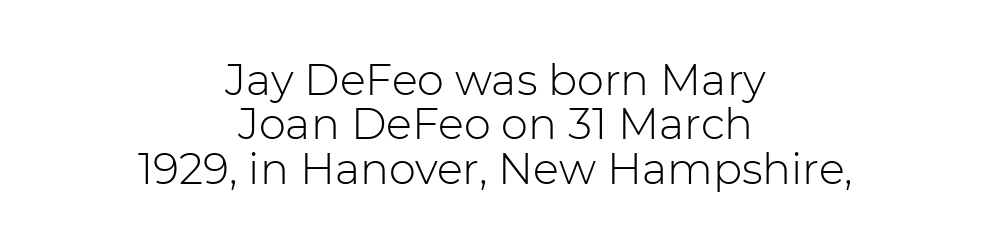
{"serif": "no", "italic": "no", "bold": "no", "weight": "light", "width": "normal", "stroke_contrast": "low", "x_height": "medium", "monospaced": "no", "underline": "no", "align": "center", "line_spacing": "tight", "line_spacing_ratio": 1.03, "letter_spacing": "normal", "letter_spacing_em": 0.0, "glyph_px": 43}
